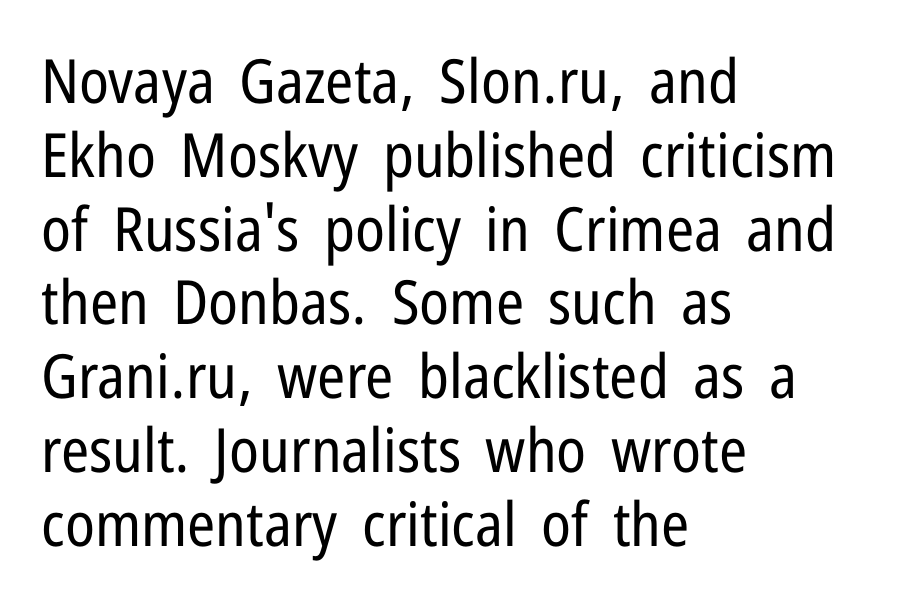
{"serif": "no", "italic": "no", "bold": "no", "weight": "regular", "width": "condensed", "stroke_contrast": "low", "x_height": "medium", "monospaced": "no", "underline": "no", "align": "left", "line_spacing_ratio": 1.21, "letter_spacing": "normal", "letter_spacing_em": 0.0, "glyph_px": 61}
